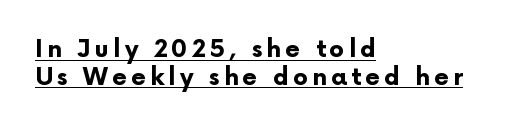
Q: Is the text bold? A: Yes.
Q: Is the text italic (slanted)? A: No, it is upright.
Q: Is the text underlined? A: Yes.
Q: How is the paragraph aligned? A: Left-aligned.
